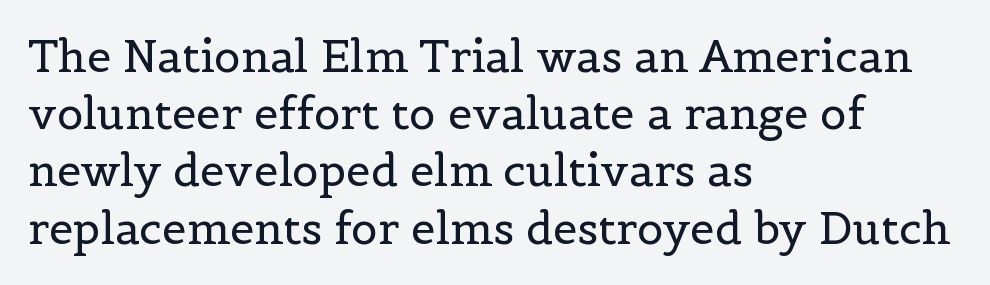
The image shows 44 px regular-weight serif type, upright; set left-aligned, normal line spacing (1.3x), normal letter spacing, not underlined; a medium x-height.
